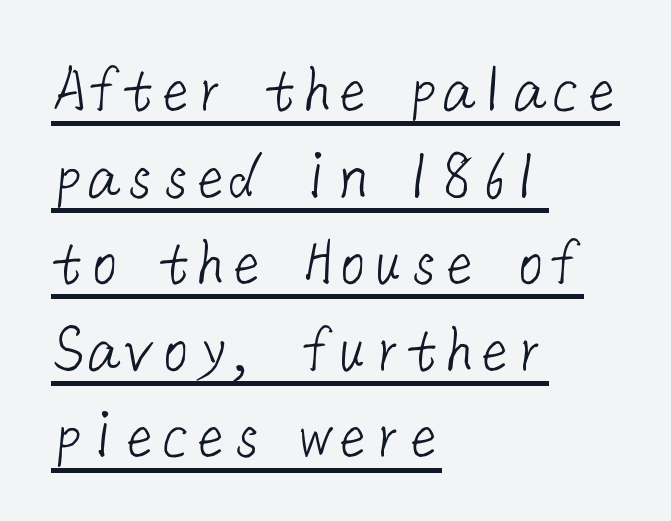
{"serif": "no", "bold": "no", "weight": "light", "width": "normal", "stroke_contrast": "low", "x_height": "medium", "underline": "yes", "align": "left", "line_spacing_ratio": 1.22, "letter_spacing": "normal", "letter_spacing_em": 0.0, "glyph_px": 71}
